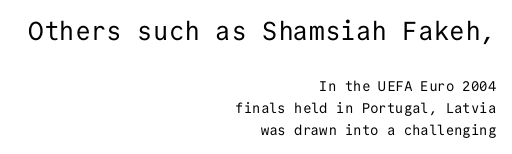
The image shows 26 px text type, upright; set right-aligned, normal line spacing (1.57x), normal letter spacing, not underlined; the first (top) block is 1.86x larger.
